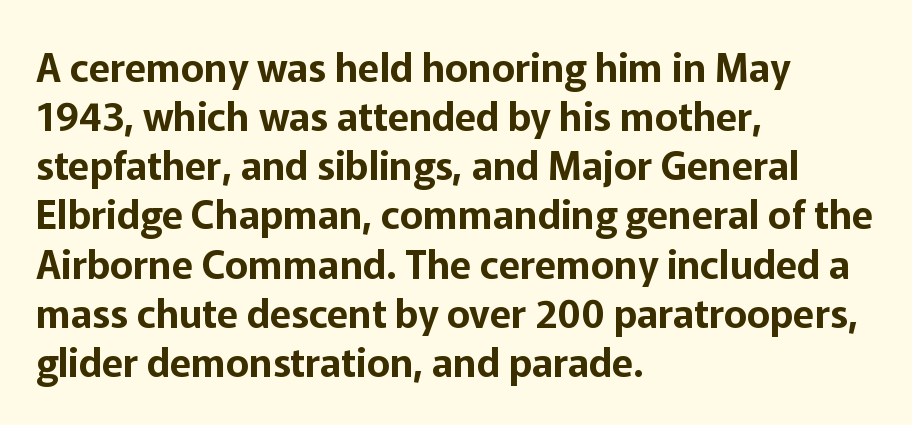
{"serif": "no", "italic": "no", "width": "normal", "stroke_contrast": "low", "x_height": "medium", "monospaced": "no", "underline": "no", "align": "left", "line_spacing": "normal", "line_spacing_ratio": 1.26, "letter_spacing": "normal", "letter_spacing_em": 0.0, "glyph_px": 39}
